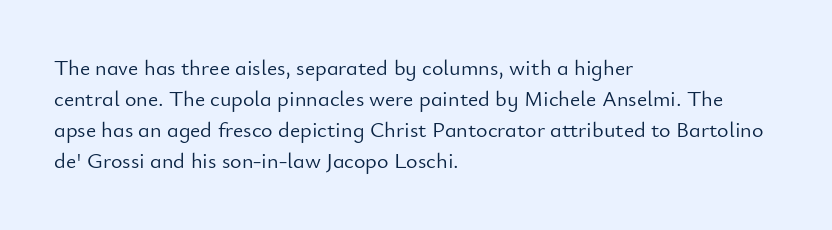
The words here are not underlined. Default kerning and tracking; the words read as compact shapes. The paragraph shown leans on its left margin. Posture: straight, roman, zero tilt. Vertical stems look standard width or narrower in stroke. Vertical spacing — default.
